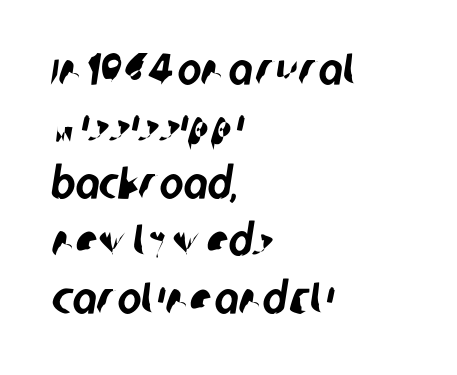
The image shows 45 px condensed sans-serif type; set left-aligned, normal line spacing (1.27x), normal letter spacing, not underlined; low stroke contrast and a large x-height.
